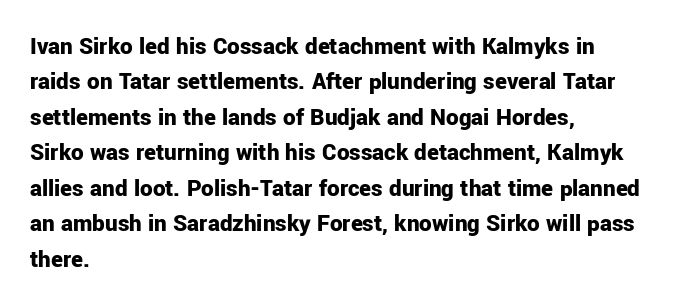
Q: Is the text bold? A: Yes.
Q: Is the text italic (slanted)? A: No, it is upright.
Q: Is the text underlined? A: No.
Q: How is the paragraph aligned? A: Left-aligned.
Q: Is the spacing between letters normal or unusually wide? A: Normal.
Q: Is the spacing between lines tight, normal or loose? A: Normal.
